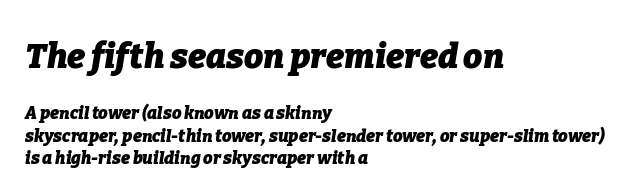
Q: Is the text bold? A: Yes.
Q: Is the text italic (slanted)? A: Yes, it leans right by about 9 degrees.
Q: Is the text underlined? A: No.
Q: How is the paragraph aligned? A: Left-aligned.
Q: Is the spacing between letters normal or unusually wide? A: Normal.
Q: Is the spacing between lines tight, normal or loose? A: Normal.
Q: Which block of text is set in a larger size, the first (top) or the second (bottom)? A: The first (top) one.
Q: Width (condensed, normal, or wide)? A: Normal.
Q: Stroke contrast? A: Low.
Q: x-height? A: Medium.
Q: Monospaced? A: No.
